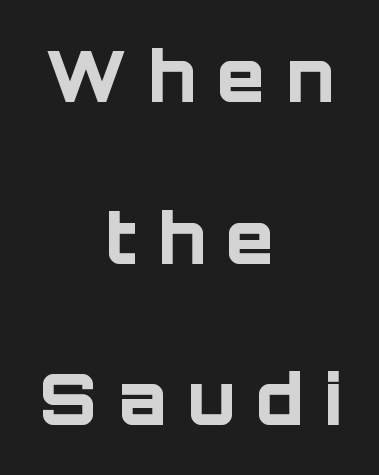
To sum up the face: it is a sans, with no serifs. Successive baselines arrive slowly, with a big drop between each. Check under the words: just untouched page. Alignment: centered. Varying glyph widths throughout — classic text-font behaviour. The passage shown has open, widely tracked lettering throughout.
